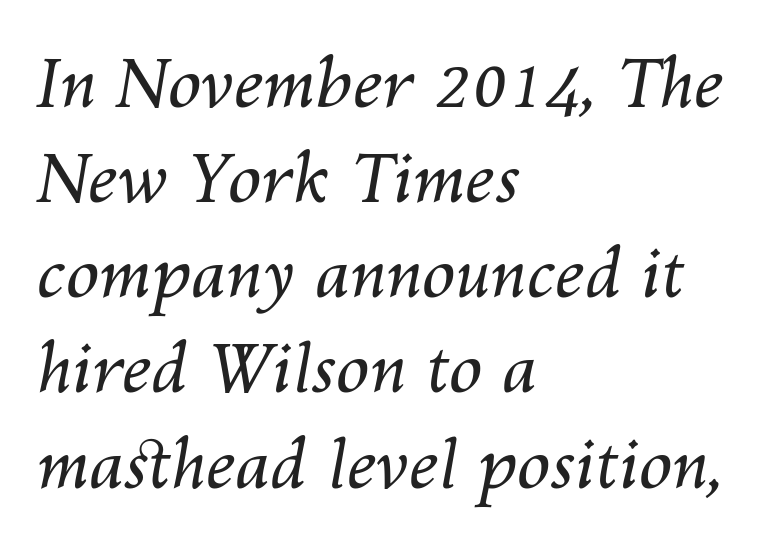
Q: Is the text bold? A: No.
Q: Is the text italic (slanted)? A: Yes, it leans right by about 10 degrees.
Q: Is the text underlined? A: No.
Q: How is the paragraph aligned? A: Left-aligned.
Q: Is the spacing between letters normal or unusually wide? A: Normal.
Q: Is the spacing between lines tight, normal or loose? A: Normal.
Q: Width (condensed, normal, or wide)? A: Normal.
Q: Stroke contrast? A: Medium.
Q: x-height? A: Medium.
Q: Monospaced? A: No.
